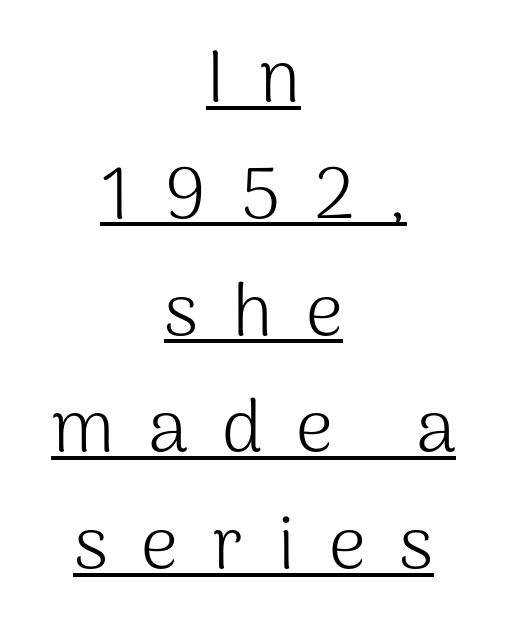
{"serif": "no", "italic": "no", "bold": "no", "weight": "light", "width": "normal", "stroke_contrast": "medium", "x_height": "medium", "monospaced": "no", "underline": "yes", "align": "center", "line_spacing": "normal", "line_spacing_ratio": 1.6, "letter_spacing": "wide", "letter_spacing_em": 0.46, "glyph_px": 73}
